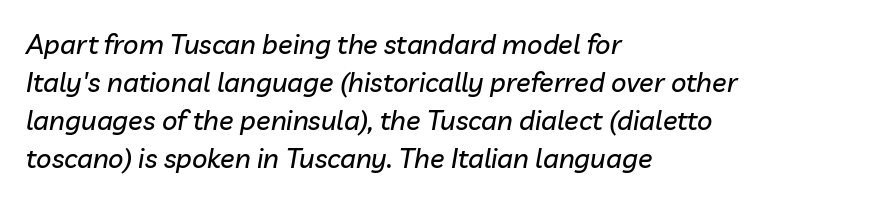
Quick note: underline off. Where is the straight margin? On the left. The rows are spaced the way most documents space them. Glyph-to-glyph distance matches everyday printed text. A typesetter would mark this as italic.
